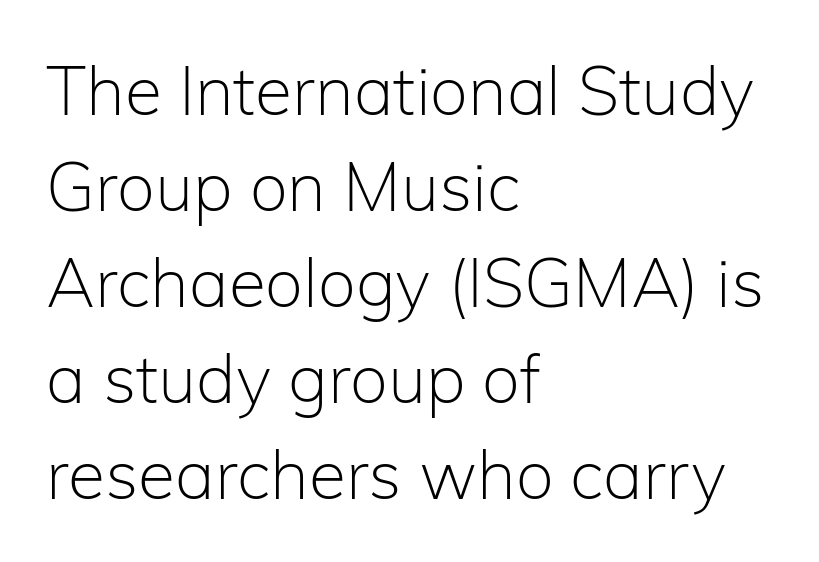
{"serif": "no", "italic": "no", "bold": "no", "weight": "light", "width": "normal", "stroke_contrast": "low", "x_height": "medium", "monospaced": "no", "underline": "no", "align": "left", "line_spacing": "normal", "line_spacing_ratio": 1.41, "letter_spacing": "normal", "letter_spacing_em": 0.0, "glyph_px": 68}
